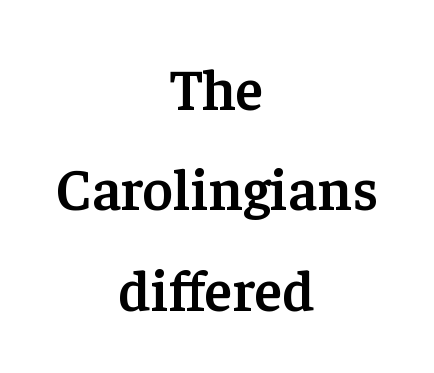
{"serif": "yes", "italic": "no", "bold": "semi", "weight": "semibold", "width": "normal", "stroke_contrast": "low", "x_height": "medium", "monospaced": "no", "underline": "no", "align": "center", "line_spacing_ratio": 1.73, "letter_spacing": "normal", "letter_spacing_em": 0.0, "glyph_px": 58}
